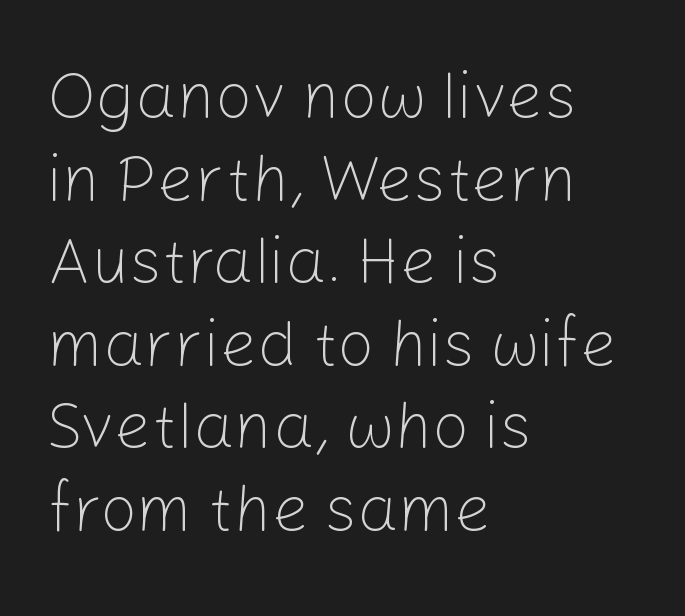
Does the leading feel generous? No, just average. Is this a heavy cut? Hardly; it is regular or lighter. In CSS terms this would be text-align: left. Here the designer chose a conventional face with non-uniform glyph widths.
